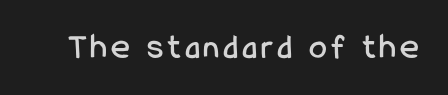
The image shows 36 px condensed sans-serif type, upright; set not underlined; low stroke contrast and a medium x-height.
